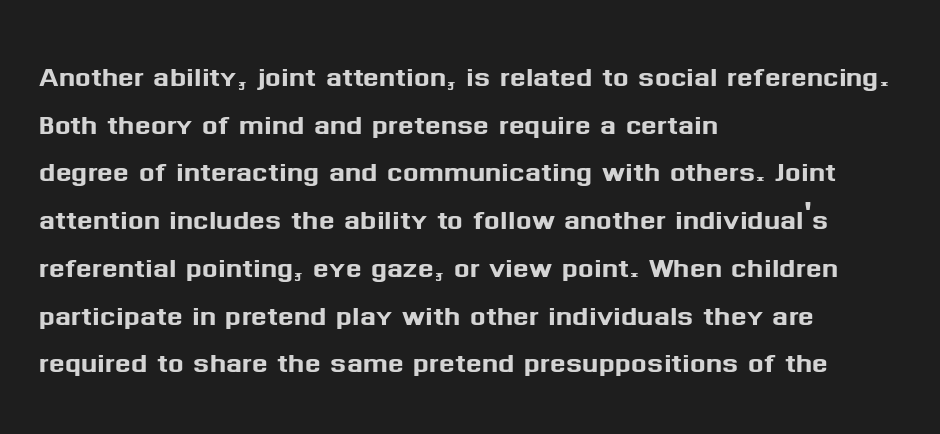
The image shows 37 px sans-serif type, upright; set left-aligned, normal line spacing (1.29x), normal letter spacing, not underlined; medium stroke contrast and a medium x-height.
